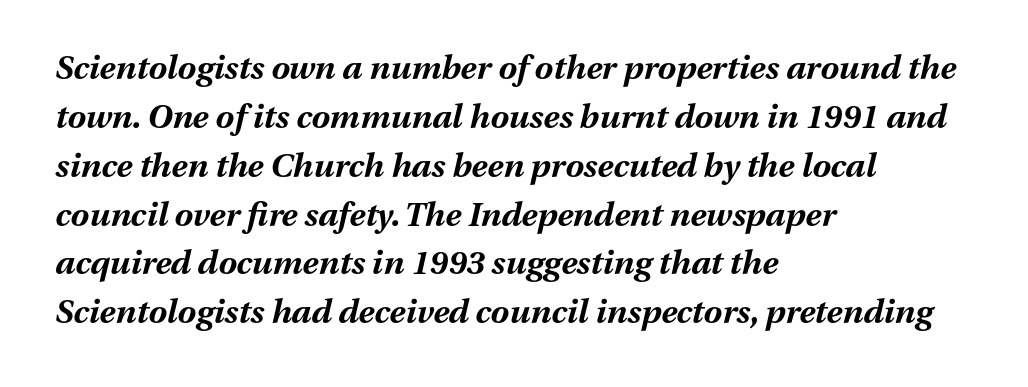
{"italic": "yes", "lean": "right", "slant_degrees": 13, "bold": "yes", "weight": "bold", "width": "normal", "stroke_contrast": "medium", "x_height": "medium", "monospaced": "no", "underline": "no", "align": "left", "line_spacing": "normal", "line_spacing_ratio": 1.48, "letter_spacing": "normal", "letter_spacing_em": 0.0, "glyph_px": 33}
